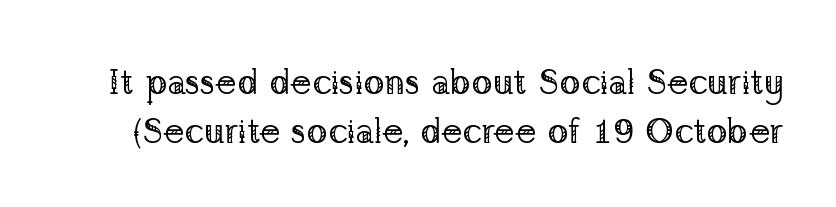
The image shows 35 px regular-weight serif type, upright; set normal line spacing (1.41x), normal letter spacing, not underlined; low stroke contrast and a medium x-height.
